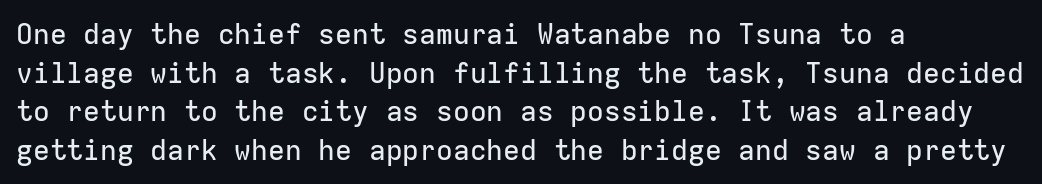
The image shows 28 px sans-serif type, upright, monospaced; set left-aligned, normal line spacing (1.38x), normal letter spacing, not underlined; low stroke contrast and a medium x-height.
